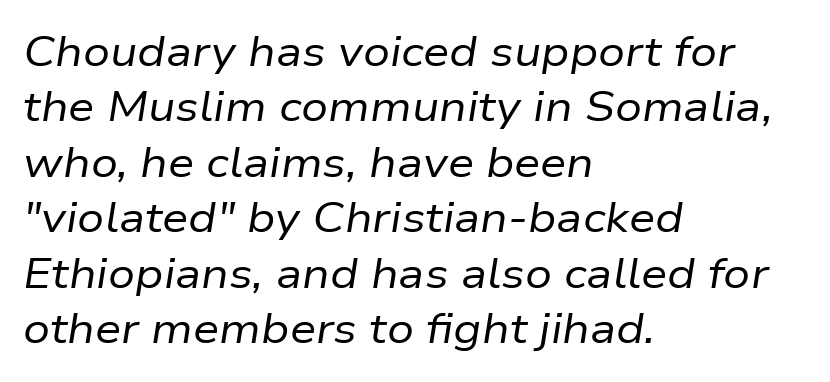
Q: Is the text bold? A: No.
Q: Is the text italic (slanted)? A: Yes, it leans right by about 9 degrees.
Q: Is the text underlined? A: No.
Q: How is the paragraph aligned? A: Left-aligned.
Q: Is the spacing between letters normal or unusually wide? A: Normal.
Q: Is the spacing between lines tight, normal or loose? A: Normal.
Q: Width (condensed, normal, or wide)? A: Normal.
Q: Stroke contrast? A: Low.
Q: x-height? A: Medium.
Q: Monospaced? A: No.
